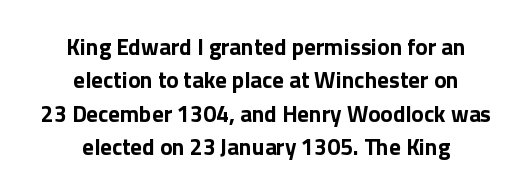
This rendering uses center alignment, leaving both contours irregular but symmetric. Short note: letters normally spaced. The words here are not underlined. Summary of weight: heavy, a full bold. Unlike italic type, these characters show no tilt at all. These lines sit exactly where default settings would place them.
